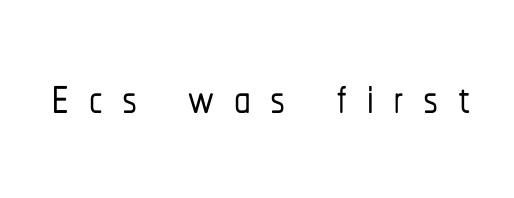
The typography opts for an upright posture over an oblique one. These lines are rendered in a variable-pitch font. Descenders hang freely into open space. This rendering widens character spacing well past its baseline value.
